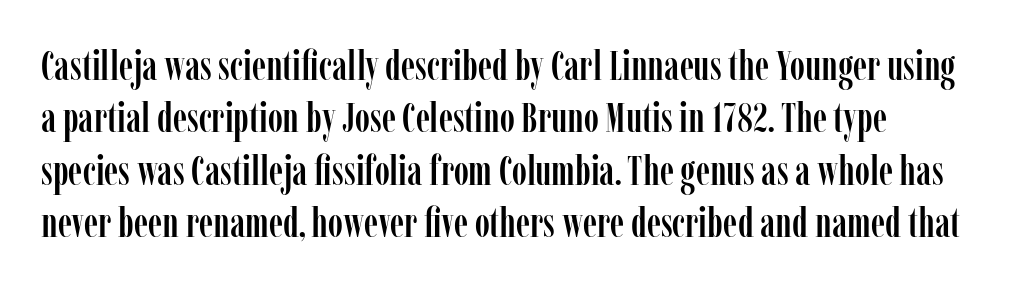
This sample uses plain, unmodified letter spacing. Spacing verdict: proportional, widths tailored to each character. The text was rendered using a seriffed face with decorative stroke endings. Ascenders rise straight up at ninety degrees.
